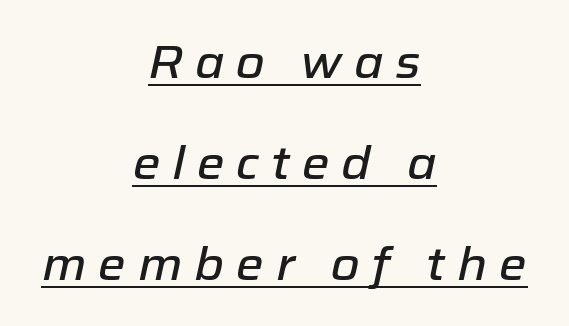
Q: Is the text italic (slanted)? A: Yes, it leans right by about 12 degrees.
Q: Is the text underlined? A: Yes.
Q: How is the paragraph aligned? A: Centered.
Q: Is the spacing between letters normal or unusually wide? A: Unusually wide.
Q: Is the spacing between lines tight, normal or loose? A: Loose.
Q: Width (condensed, normal, or wide)? A: Normal.
Q: Stroke contrast? A: Low.
Q: x-height? A: Medium.
Q: Monospaced? A: No.
